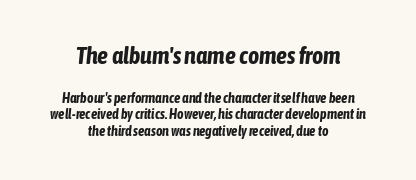
{"italic": "yes", "lean": "right", "slant_degrees": 6, "bold": "yes", "underline": "no", "align": "center", "line_spacing_ratio": 1.18, "letter_spacing": "normal", "letter_spacing_em": 0.0, "larger_block": "first", "size_ratio": 1.71, "glyph_px": 24}
